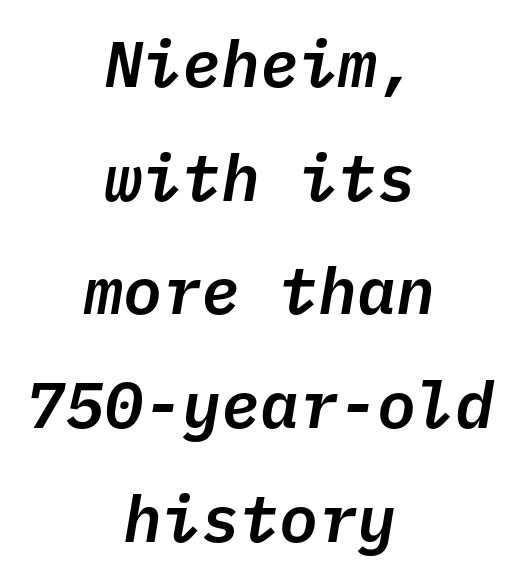
Q: Is the text italic (slanted)? A: Yes, it leans right by about 10 degrees.
Q: Is the text underlined? A: No.
Q: How is the paragraph aligned? A: Centered.
Q: Is the spacing between letters normal or unusually wide? A: Normal.
Q: Width (condensed, normal, or wide)? A: Normal.
Q: Stroke contrast? A: Low.
Q: x-height? A: Medium.
Q: Monospaced? A: Yes.
